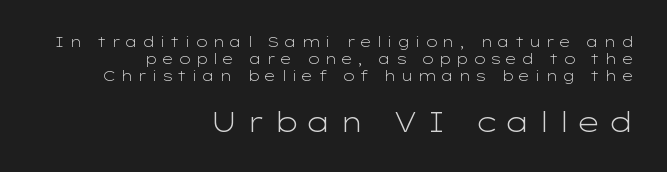
{"italic": "no", "bold": "no", "underline": "no", "align": "right", "line_spacing_ratio": 1.2, "letter_spacing": "wide", "letter_spacing_em": 0.27, "larger_block": "second", "size_ratio": 1.93, "glyph_px": 27}
